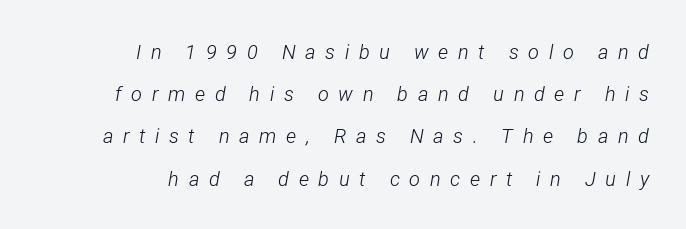
Check the space under the baseline: it is left empty. This reads as an unemphasized weight, regular at the heaviest. What stands out about the letter spacing? Its width — letters are far apart. The paragraph has a hard right edge and a soft left edge. The lettering tilts uniformly, giving the passage an italic look.
